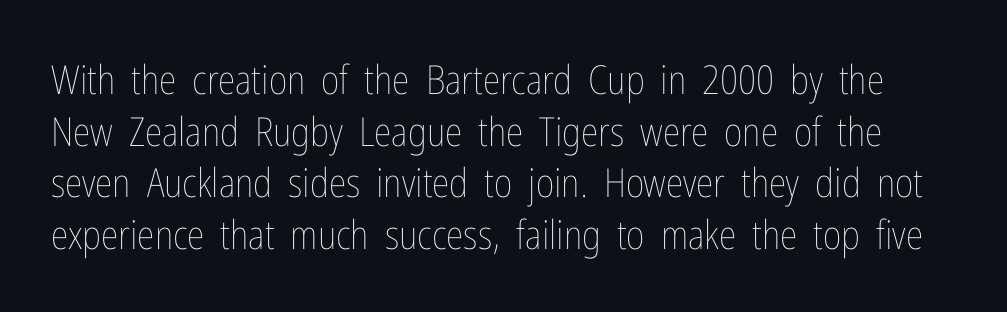
The image shows 40 px thin, condensed type, upright; set normal line spacing (1.29x), normal letter spacing, not underlined; low stroke contrast and a medium x-height.
